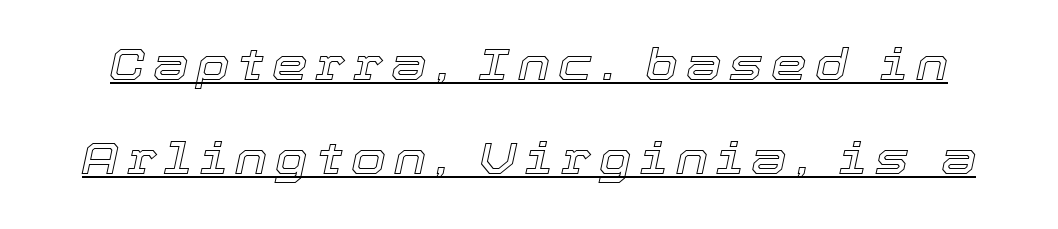
Each new line begins a long way beneath the previous one. Character widths vary here, with narrow letters taking less room than wide ones. The rendering uses the underline text-decoration. Italic: yes, the glyphs are oblique.
